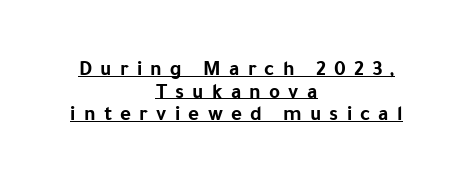
The image shows 21 px bold type, upright; set centered, tight line spacing (1.08x), unusually wide letter spacing (+0.39 em), underlined.
